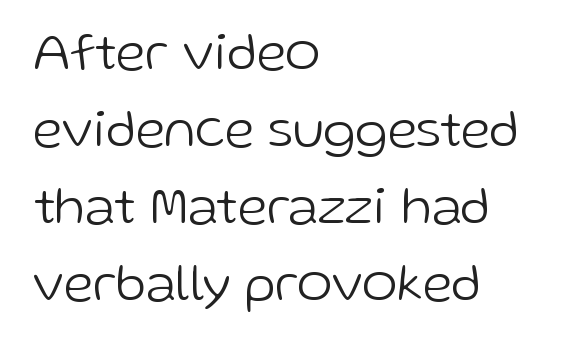
{"serif": "no", "italic": "no", "bold": "no", "weight": "light", "width": "normal", "stroke_contrast": "low", "x_height": "medium", "monospaced": "no", "underline": "no", "align": "left", "line_spacing": "normal", "line_spacing_ratio": 1.45, "letter_spacing": "normal", "letter_spacing_em": 0.0, "glyph_px": 53}
